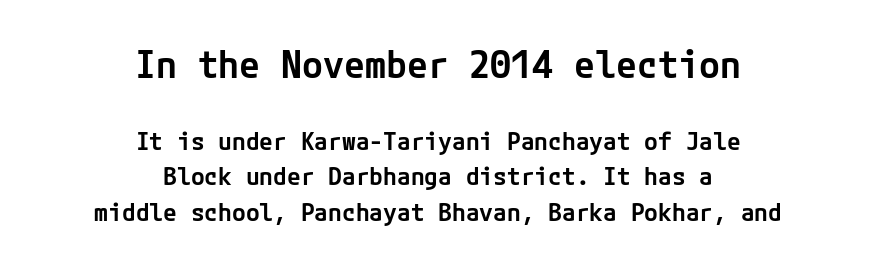
Q: Is the text bold? A: Semi-bold.
Q: Is the text italic (slanted)? A: No, it is upright.
Q: Is the typeface a serif or a sans-serif typeface? A: Sans-serif.
Q: Is the text underlined? A: No.
Q: How is the paragraph aligned? A: Centered.
Q: Is the spacing between letters normal or unusually wide? A: Normal.
Q: Is the spacing between lines tight, normal or loose? A: Normal.
Q: Which block of text is set in a larger size, the first (top) or the second (bottom)? A: The first (top) one.
Q: Width (condensed, normal, or wide)? A: Normal.
Q: Stroke contrast? A: Low.
Q: x-height? A: Medium.
